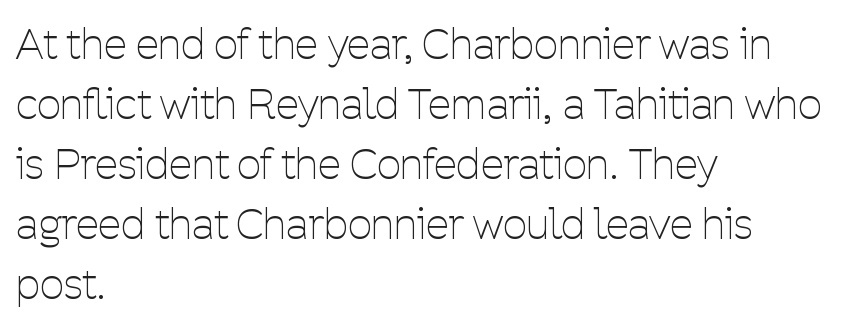
Style check: upright. No word sits above an underline. Letter spacing: default. Stroke mass is kept to a normal reading level or below. Is this a fixed-width face? No — the glyphs have proportional, varying widths. Note: no serifs on the glyphs.
